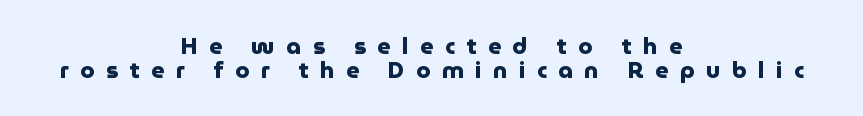
The whitespace from short lines is split evenly between both sides. Look at the tracking — it's clearly loosened, letters drifting apart. The specimen reads as upright at a glance. Students, this is bold: see how much ink each stroke carries. Whoever set this chose condensed vertical rhythm over breathing room.
